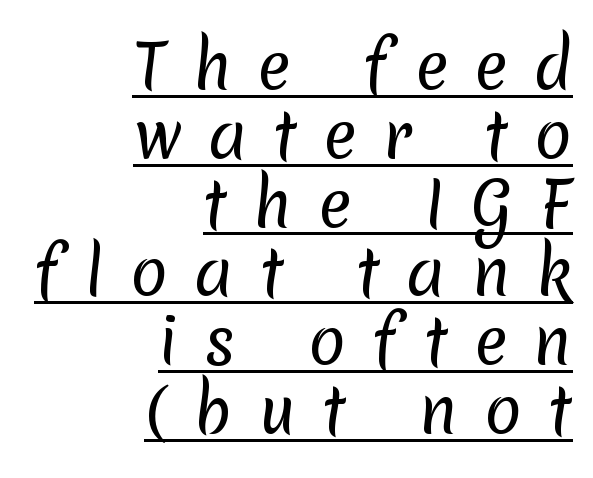
Q: Is the text bold? A: No.
Q: Is the typeface a serif or a sans-serif typeface? A: Sans-serif.
Q: Is the text underlined? A: Yes.
Q: How is the paragraph aligned? A: Right-aligned.
Q: Is the spacing between letters normal or unusually wide? A: Unusually wide.
Q: Is the spacing between lines tight, normal or loose? A: Tight.
Q: Width (condensed, normal, or wide)? A: Normal.
Q: Stroke contrast? A: Low.
Q: x-height? A: Medium.
Q: Monospaced? A: No.
